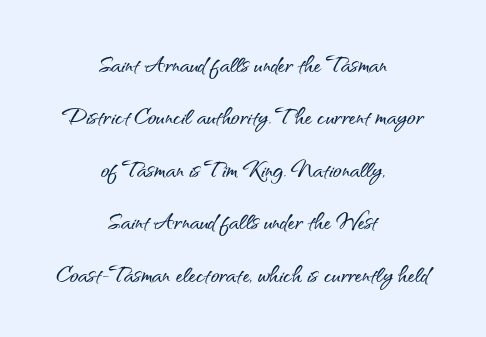
{"serif": "no", "width": "normal", "stroke_contrast": "medium", "x_height": "small", "monospaced": "no", "underline": "no", "align": "center", "line_spacing_ratio": 1.81, "letter_spacing": "normal", "letter_spacing_em": 0.0, "glyph_px": 29}
